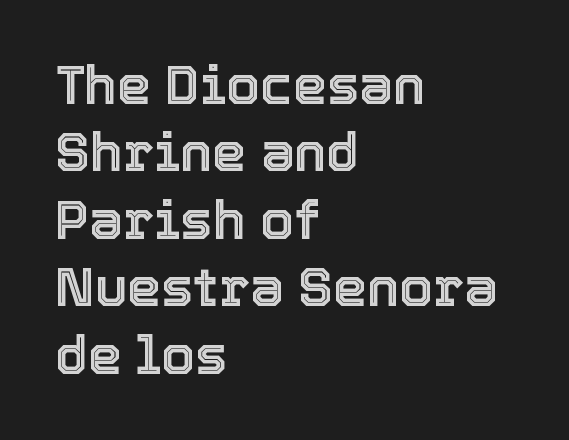
Q: Is the text italic (slanted)? A: No, it is upright.
Q: Is the text underlined? A: No.
Q: How is the paragraph aligned? A: Left-aligned.
Q: Is the spacing between letters normal or unusually wide? A: Normal.
Q: Is the spacing between lines tight, normal or loose? A: Normal.
Q: Width (condensed, normal, or wide)? A: Normal.
Q: x-height? A: Medium.
Q: Monospaced? A: No.
